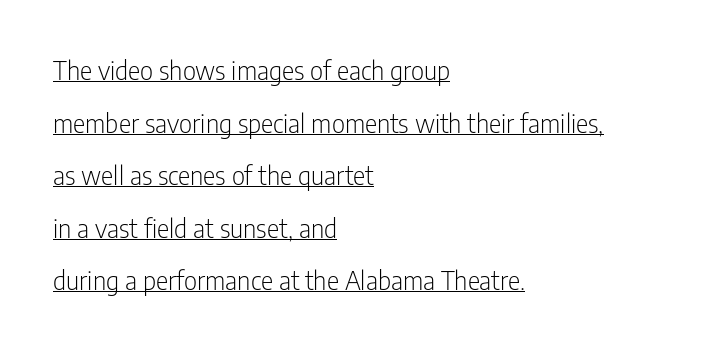
Q: Is the text bold? A: No.
Q: Is the text italic (slanted)? A: No, it is upright.
Q: Is the text underlined? A: Yes.
Q: How is the paragraph aligned? A: Left-aligned.
Q: Is the spacing between letters normal or unusually wide? A: Normal.
Q: Is the spacing between lines tight, normal or loose? A: Loose.
